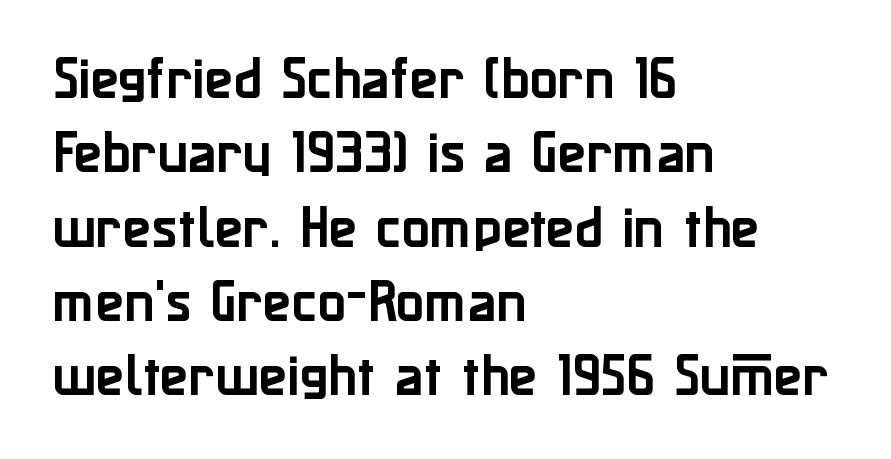
The image shows 47 px sans-serif type, upright; set left-aligned, normal line spacing (1.58x), normal letter spacing, not underlined; low stroke contrast and a medium x-height.
